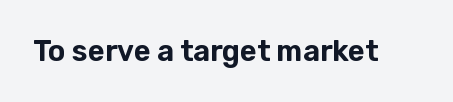
{"serif": "no", "italic": "no", "width": "normal", "stroke_contrast": "low", "x_height": "medium", "monospaced": "no", "underline": "no", "letter_spacing": "normal", "letter_spacing_em": 0.0, "glyph_px": 29}
